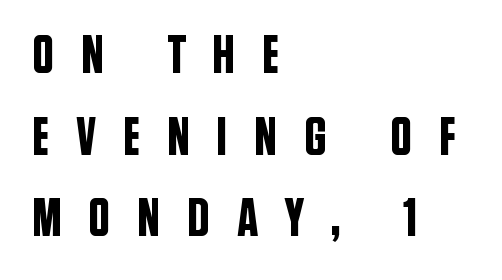
Q: Is the text italic (slanted)? A: No, it is upright.
Q: Is the typeface a serif or a sans-serif typeface? A: Sans-serif.
Q: Is the text underlined? A: No.
Q: How is the paragraph aligned? A: Left-aligned.
Q: Is the spacing between letters normal or unusually wide? A: Unusually wide.
Q: Is the spacing between lines tight, normal or loose? A: Normal.
Q: Width (condensed, normal, or wide)? A: Condensed.
Q: Stroke contrast? A: Low.
Q: x-height? A: Large.
Q: Monospaced? A: No.
